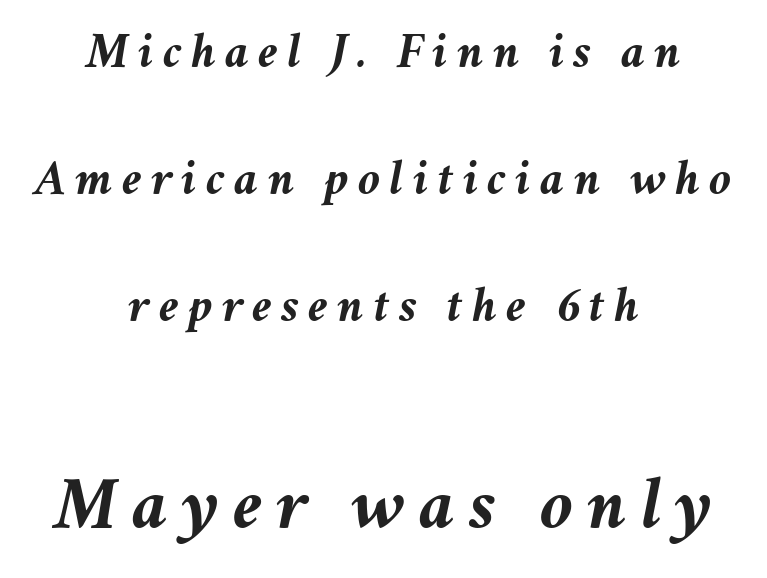
Q: Is the text bold? A: Yes.
Q: Is the text italic (slanted)? A: Yes, it leans right by about 11 degrees.
Q: Is the text underlined? A: No.
Q: How is the paragraph aligned? A: Centered.
Q: Is the spacing between lines tight, normal or loose? A: Loose.
Q: Which block of text is set in a larger size, the first (top) or the second (bottom)? A: The second (bottom) one.
Q: Width (condensed, normal, or wide)? A: Normal.
Q: Stroke contrast? A: Medium.
Q: x-height? A: Medium.
Q: Monospaced? A: No.
